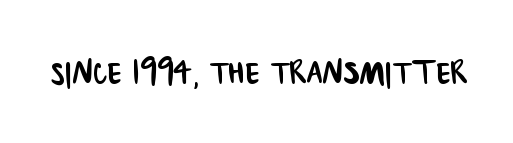
The image shows 42 px condensed sans-serif type; set normal letter spacing, not underlined; low stroke contrast and a large x-height.
